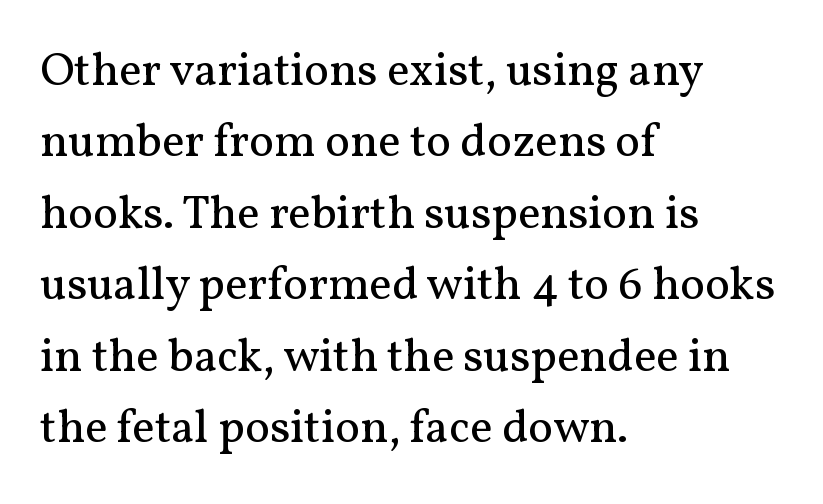
The glyphs in this specimen are seriffed. Every character sits straight up, as roman type does. The letterforms sit shoulder to shoulder at normal distance. The passage shown is typed in a proportional face where columns would drift. The line-height multiplier appears to be the usual default.
